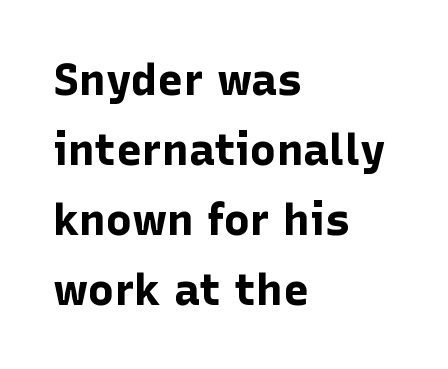
Q: Is the text bold? A: Yes.
Q: Is the text italic (slanted)? A: No, it is upright.
Q: Is the typeface a serif or a sans-serif typeface? A: Sans-serif.
Q: Is the text underlined? A: No.
Q: How is the paragraph aligned? A: Left-aligned.
Q: Is the spacing between letters normal or unusually wide? A: Normal.
Q: Is the spacing between lines tight, normal or loose? A: Normal.
Q: Width (condensed, normal, or wide)? A: Normal.
Q: Stroke contrast? A: Low.
Q: x-height? A: Medium.
Q: Monospaced? A: No.
